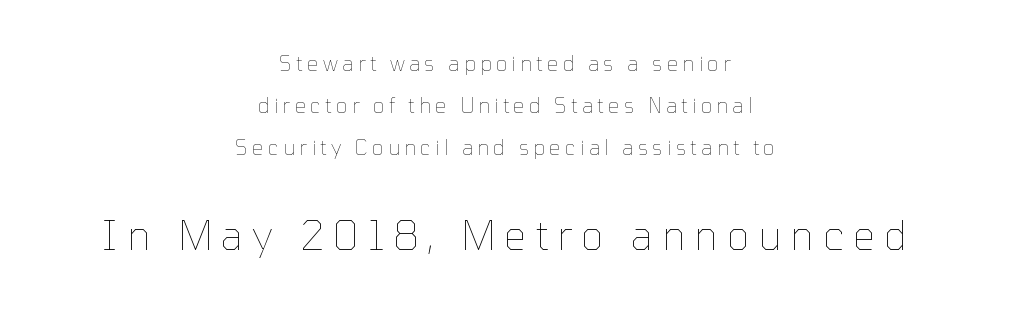
{"italic": "no", "bold": "no", "weight": "thin", "width": "normal", "stroke_contrast": "low", "x_height": "medium", "monospaced": "no", "underline": "no", "align": "center", "line_spacing": "loose", "line_spacing_ratio": 2.11, "letter_spacing": "wide", "letter_spacing_em": 0.22, "larger_block": "second", "size_ratio": 2.0, "glyph_px": 40}
